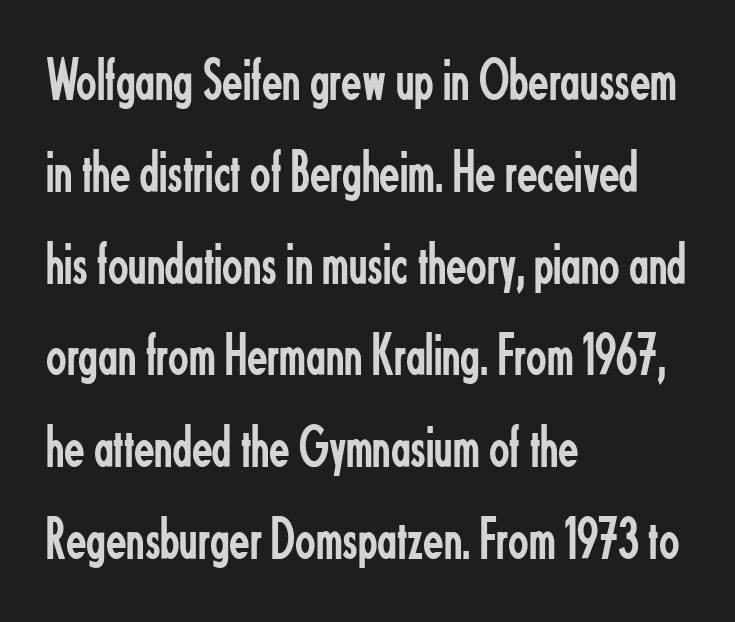
The cut favours lightness, reaching ordinary text weight at its darkest. Does the copy run flush right? No — it runs flush left. The letters advance in unequal steps, a hallmark of proportional type. Here the glyphs are tracked normally, forming tight word shapes. The specimen reads as upright at a glance.
